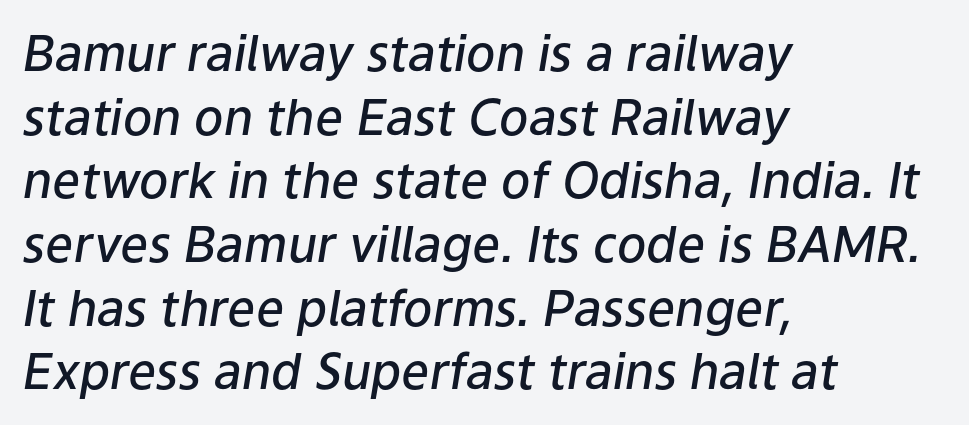
The image shows 49 px semibold type, italic (leaning right); set left-aligned, normal line spacing (1.3x), normal letter spacing, not underlined; low stroke contrast and a medium x-height.
